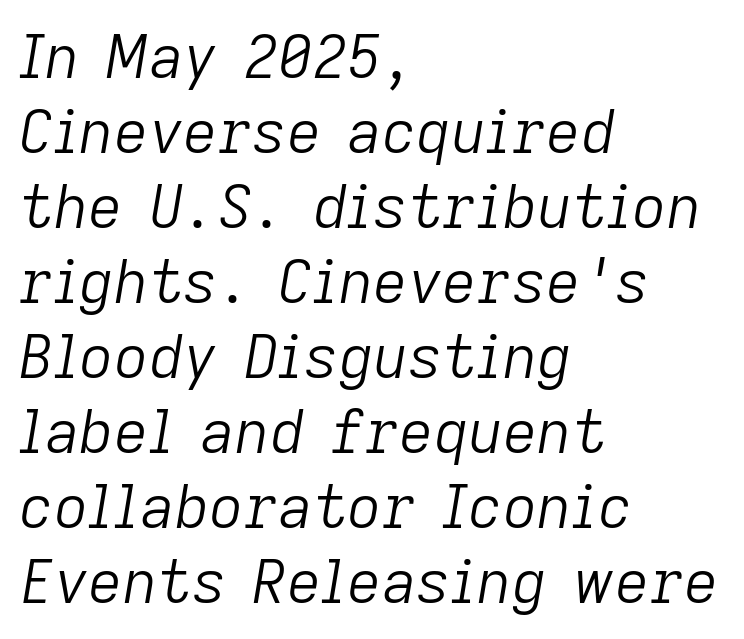
{"italic": "yes", "lean": "right", "slant_degrees": 9, "bold": "no", "weight": "light", "width": "normal", "stroke_contrast": "low", "x_height": "medium", "monospaced": "no", "underline": "no", "align": "left", "line_spacing": "normal", "line_spacing_ratio": 1.25, "letter_spacing": "normal", "letter_spacing_em": 0.0, "glyph_px": 60}
